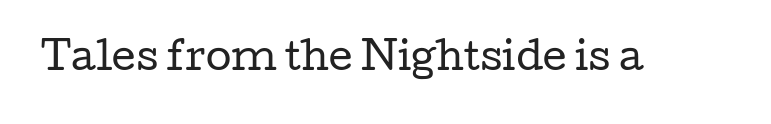
The image shows 37 px regular-weight, wide serif type, upright; set normal letter spacing, not underlined; low stroke contrast and a medium x-height.
